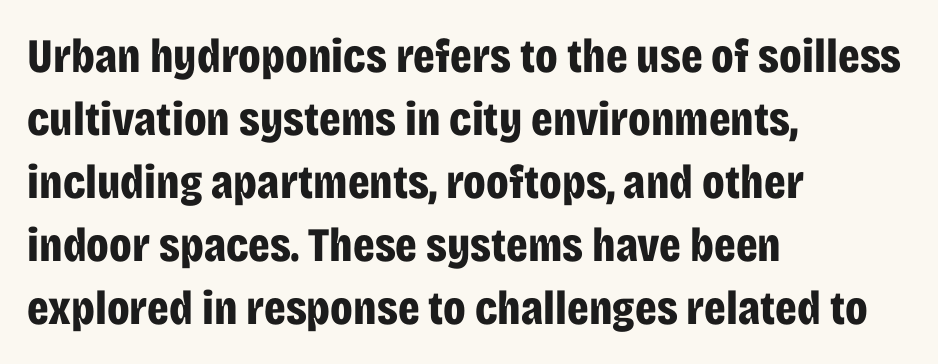
The image shows 48 px bold, condensed sans-serif type, upright; set left-aligned, normal line spacing (1.31x), normal letter spacing, not underlined; low stroke contrast and a large x-height.
